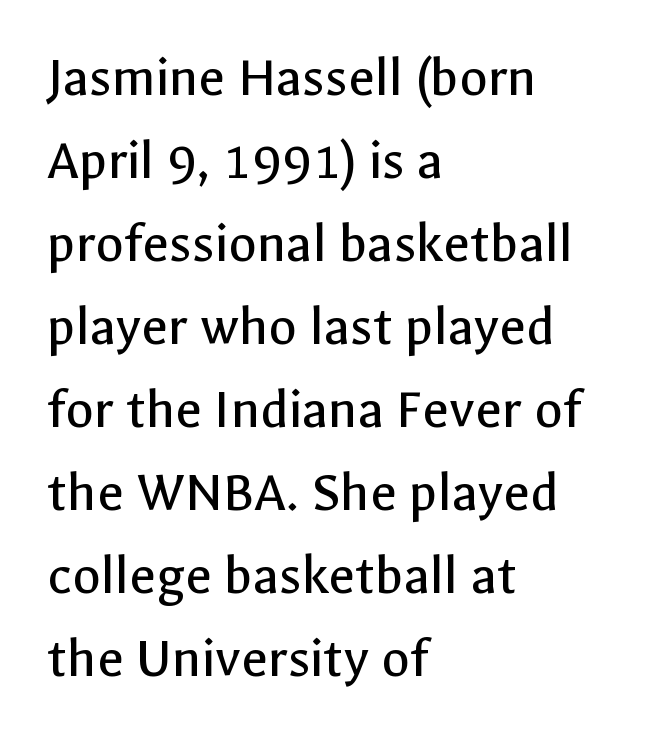
Q: Is the text bold? A: No.
Q: Is the text italic (slanted)? A: No, it is upright.
Q: Is the typeface a serif or a sans-serif typeface? A: Sans-serif.
Q: Is the text underlined? A: No.
Q: How is the paragraph aligned? A: Left-aligned.
Q: Is the spacing between letters normal or unusually wide? A: Normal.
Q: Is the spacing between lines tight, normal or loose? A: Normal.
Q: Width (condensed, normal, or wide)? A: Normal.
Q: x-height? A: Medium.
Q: Monospaced? A: No.
